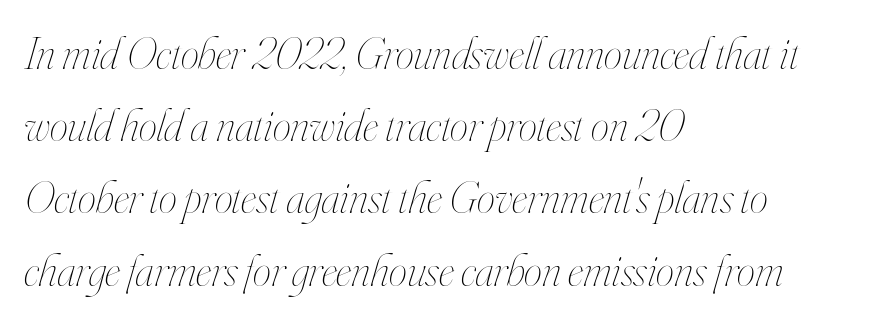
{"italic": "yes", "lean": "right", "slant_degrees": 16, "bold": "no", "weight": "thin", "width": "condensed", "stroke_contrast": "high", "x_height": "small", "monospaced": "no", "underline": "no", "align": "left", "line_spacing": "normal", "line_spacing_ratio": 1.57, "letter_spacing": "normal", "letter_spacing_em": 0.0, "glyph_px": 46}
